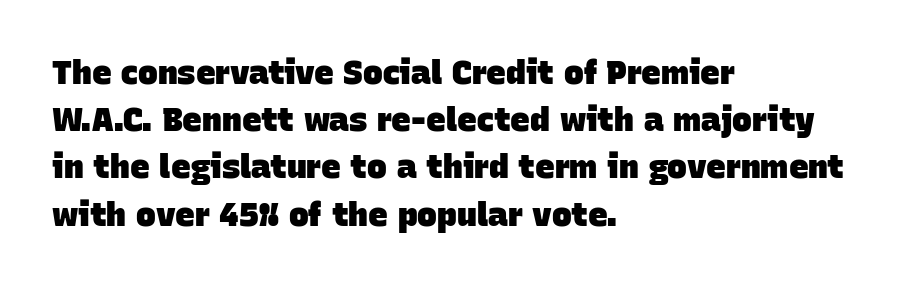
The image shows 33 px heavy sans-serif type; set left-aligned, normal line spacing (1.43x), normal letter spacing, not underlined; low stroke contrast and a large x-height.
